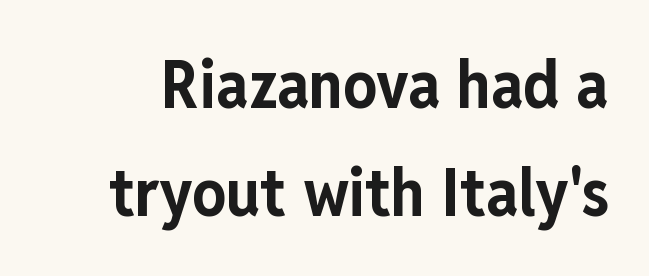
The image shows 67 px bold, condensed sans-serif type, upright; set normal line spacing (1.61x), normal letter spacing, not underlined; low stroke contrast and a medium x-height.
